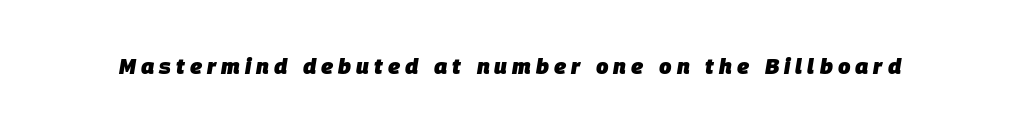
The image shows 22 px bold type, italic (leaning right); set unusually wide letter spacing (+0.23 em), not underlined.
